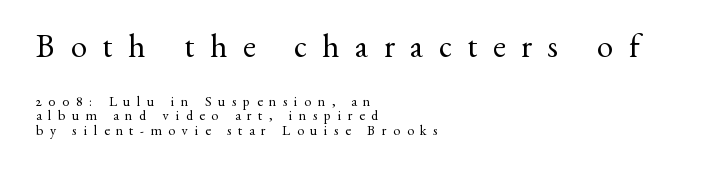
The image shows 33 px regular-weight serif type, upright; set left-aligned, tight line spacing (1.04x), unusually wide letter spacing (+0.47 em), not underlined; the first (top) block is 2.36x larger; medium stroke contrast and a small x-height.
